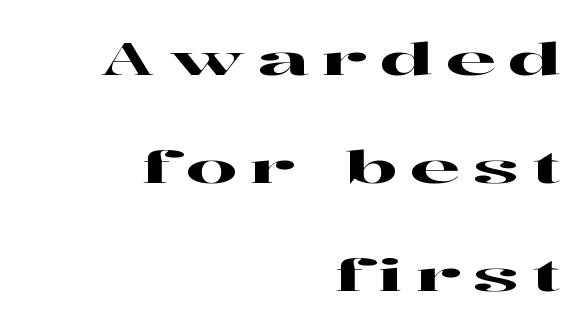
Q: Is the text italic (slanted)? A: No, it is upright.
Q: Is the typeface a serif or a sans-serif typeface? A: Serif.
Q: Is the text underlined? A: No.
Q: How is the paragraph aligned? A: Right-aligned.
Q: Is the spacing between letters normal or unusually wide? A: Unusually wide.
Q: Is the spacing between lines tight, normal or loose? A: Loose.
Q: Width (condensed, normal, or wide)? A: Wide.
Q: Stroke contrast? A: High.
Q: x-height? A: Medium.
Q: Monospaced? A: No.
